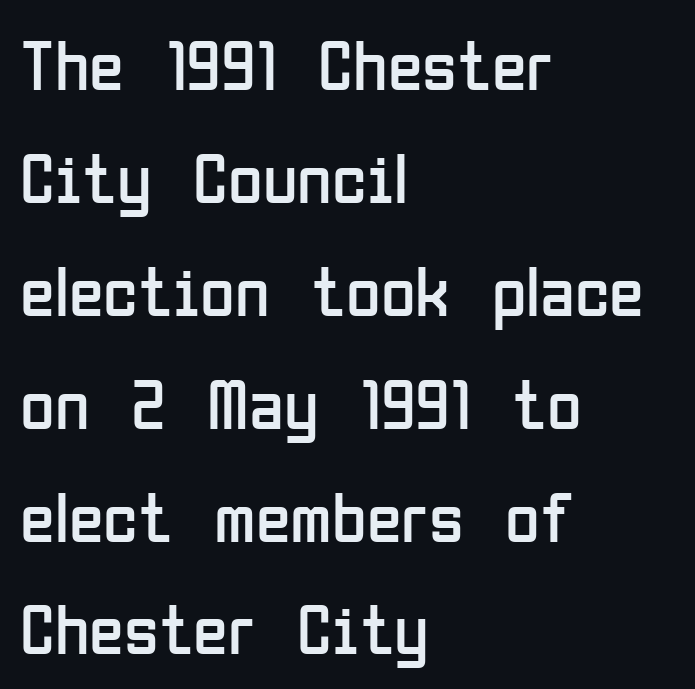
The image shows 71 px regular-weight, condensed sans-serif type, upright; set left-aligned, normal line spacing (1.59x), normal letter spacing, not underlined; low stroke contrast and a medium x-height.
